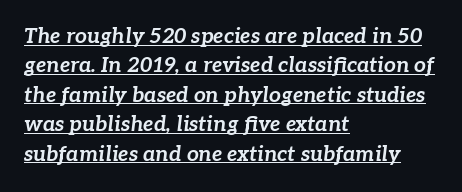
The image shows 21 px bold type, italic (leaning right); set left-aligned, normal line spacing (1.4x), normal letter spacing, underlined.
